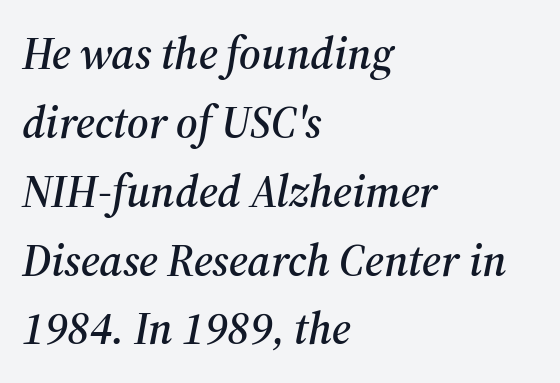
Q: Is the text italic (slanted)? A: Yes, it leans right by about 12 degrees.
Q: Is the typeface a serif or a sans-serif typeface? A: Serif.
Q: Is the text underlined? A: No.
Q: How is the paragraph aligned? A: Left-aligned.
Q: Is the spacing between letters normal or unusually wide? A: Normal.
Q: Is the spacing between lines tight, normal or loose? A: Normal.
Q: Width (condensed, normal, or wide)? A: Normal.
Q: Stroke contrast? A: Medium.
Q: x-height? A: Medium.
Q: Monospaced? A: No.
